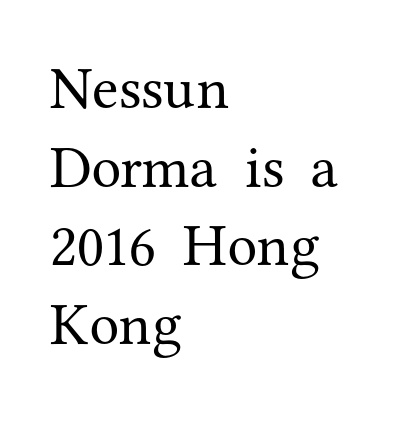
These glyphs show unthickened strokes, regular width or finer. Do the characters align in a grid? No, the font is proportional. A roman cut, with each character standing at attention. No extra tracking has been applied to these lines. Each new line begins a customary step beneath the previous one.
